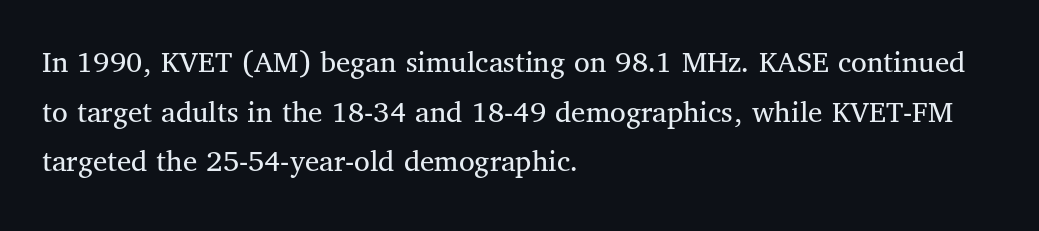
The image shows 32 px regular-weight serif type, upright; set left-aligned, normal line spacing (1.55x), normal letter spacing, not underlined; medium stroke contrast and a medium x-height.
